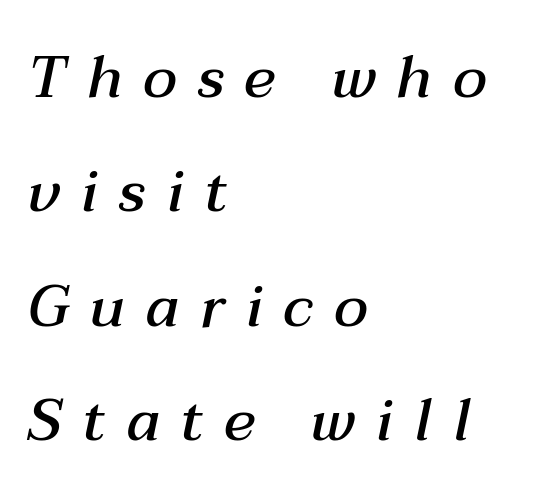
Q: Is the text bold? A: Semi-bold.
Q: Is the text italic (slanted)? A: Yes, it leans right by about 12 degrees.
Q: Is the text underlined? A: No.
Q: How is the paragraph aligned? A: Left-aligned.
Q: Is the spacing between letters normal or unusually wide? A: Unusually wide.
Q: Is the spacing between lines tight, normal or loose? A: Loose.
Q: Width (condensed, normal, or wide)? A: Normal.
Q: Stroke contrast? A: Medium.
Q: x-height? A: Medium.
Q: Monospaced? A: No.
